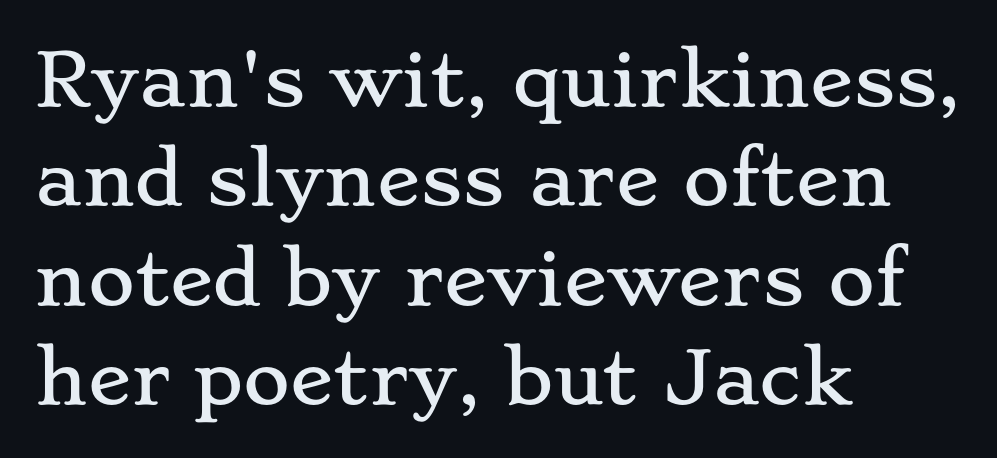
Q: Is the text italic (slanted)? A: No, it is upright.
Q: Is the typeface a serif or a sans-serif typeface? A: Serif.
Q: Is the text underlined? A: No.
Q: How is the paragraph aligned? A: Left-aligned.
Q: Is the spacing between letters normal or unusually wide? A: Normal.
Q: Is the spacing between lines tight, normal or loose? A: Normal.
Q: Width (condensed, normal, or wide)? A: Wide.
Q: Stroke contrast? A: Low.
Q: x-height? A: Small.
Q: Monospaced? A: No.
